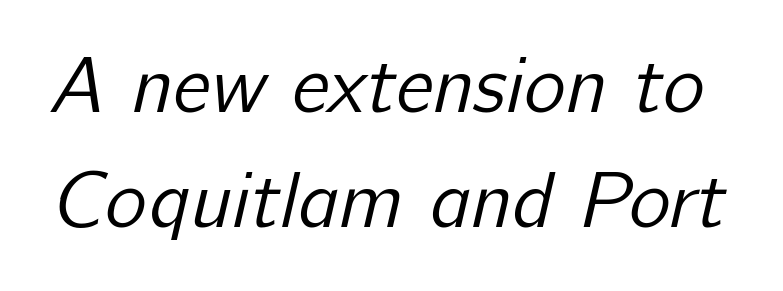
{"serif": "no", "bold": "no", "weight": "regular", "width": "normal", "stroke_contrast": "low", "x_height": "medium", "monospaced": "no", "underline": "no", "line_spacing": "normal", "line_spacing_ratio": 1.45, "letter_spacing": "normal", "letter_spacing_em": 0.0, "glyph_px": 79}
